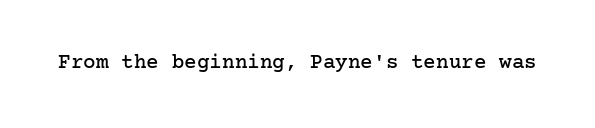
Q: Is the text italic (slanted)? A: No, it is upright.
Q: Is the text underlined? A: No.
Q: Is the spacing between letters normal or unusually wide? A: Normal.
